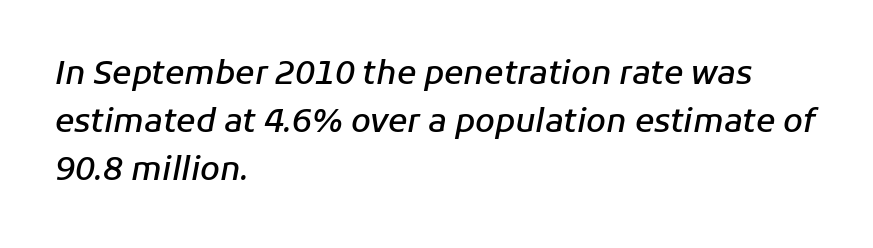
The image shows 32 px semibold type, italic (leaning right); set left-aligned, normal line spacing (1.5x), normal letter spacing, not underlined; low stroke contrast and a medium x-height.
